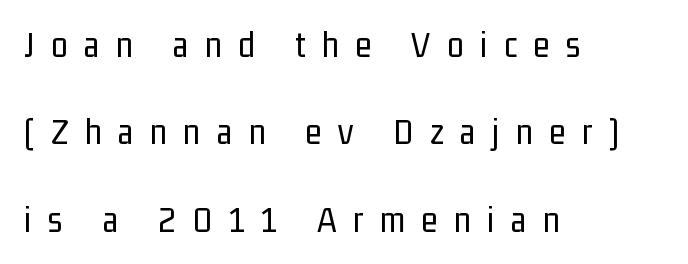
The image shows 37 px regular-weight, condensed sans-serif type, upright; set left-aligned, loose line spacing (2.36x), unusually wide letter spacing (+0.45 em), not underlined; low stroke contrast and a medium x-height.
